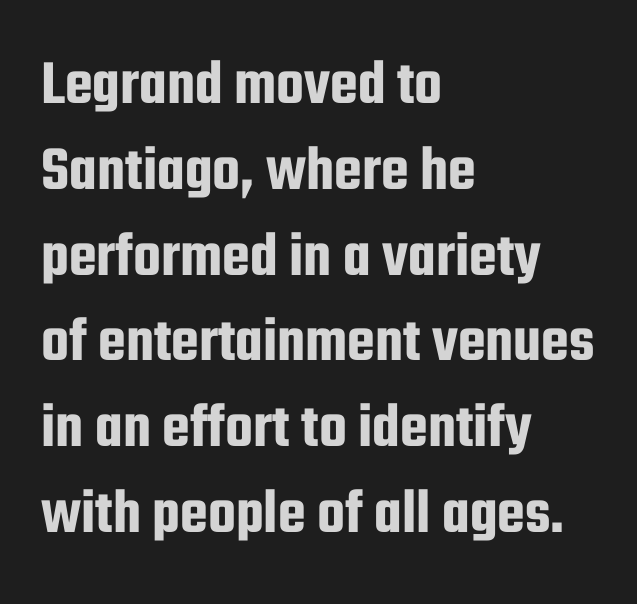
{"serif": "no", "italic": "no", "width": "condensed", "stroke_contrast": "low", "x_height": "medium", "monospaced": "no", "underline": "no", "align": "left", "line_spacing": "normal", "line_spacing_ratio": 1.34, "letter_spacing": "normal", "letter_spacing_em": 0.0, "glyph_px": 64}
